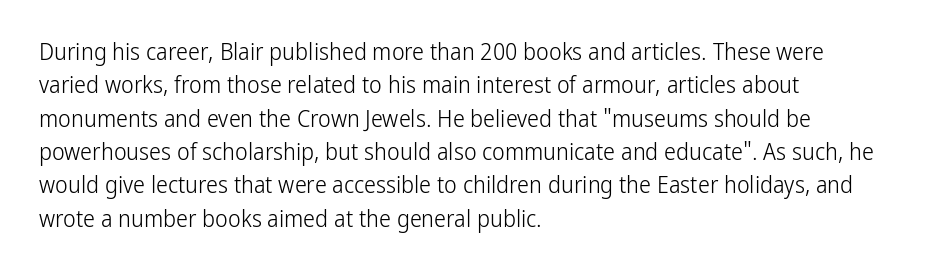
The image shows 24 px text type, upright; set left-aligned, normal line spacing (1.39x), normal letter spacing, not underlined.
